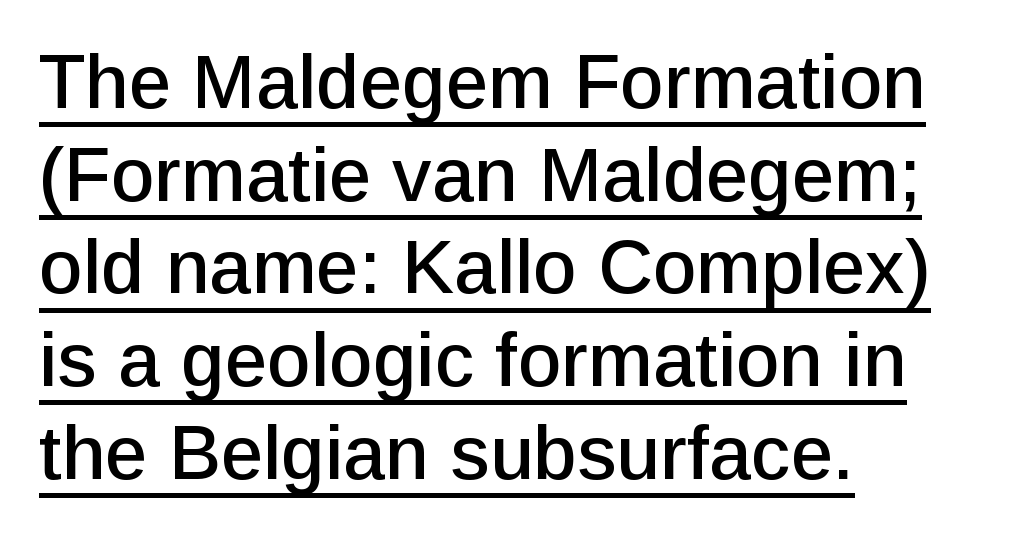
{"serif": "no", "italic": "no", "width": "normal", "stroke_contrast": "low", "x_height": "medium", "monospaced": "no", "underline": "yes", "align": "left", "line_spacing_ratio": 1.22, "letter_spacing": "normal", "letter_spacing_em": 0.0, "glyph_px": 76}
